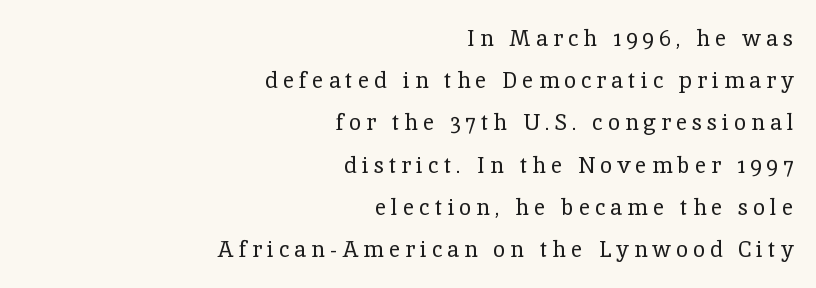
Q: Is the text bold? A: No.
Q: Is the text italic (slanted)? A: No, it is upright.
Q: Is the text underlined? A: No.
Q: How is the paragraph aligned? A: Right-aligned.
Q: Is the spacing between letters normal or unusually wide? A: Unusually wide.
Q: Is the spacing between lines tight, normal or loose? A: Loose.
